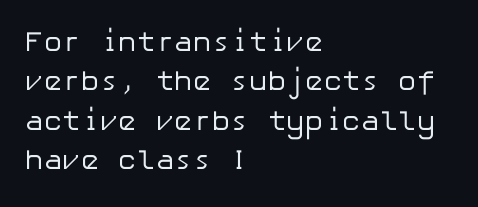
This rendering uses left alignment, leaving the right contour irregular. Rendered with straight, roman letterforms. Nothing sits at the stroke ends, so this counts as sans-serif. Honestly, the letter spacing is just normal — you wouldn't notice it. Anything drawn beneath the words? Only blank space.
